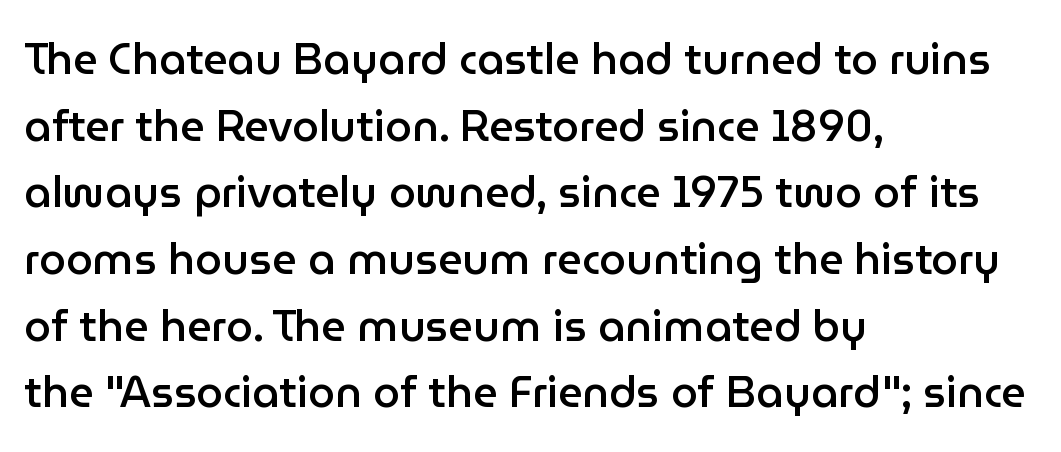
The image shows 43 px semibold sans-serif type, upright; set left-aligned, normal line spacing (1.55x), normal letter spacing, not underlined; low stroke contrast and a medium x-height.
